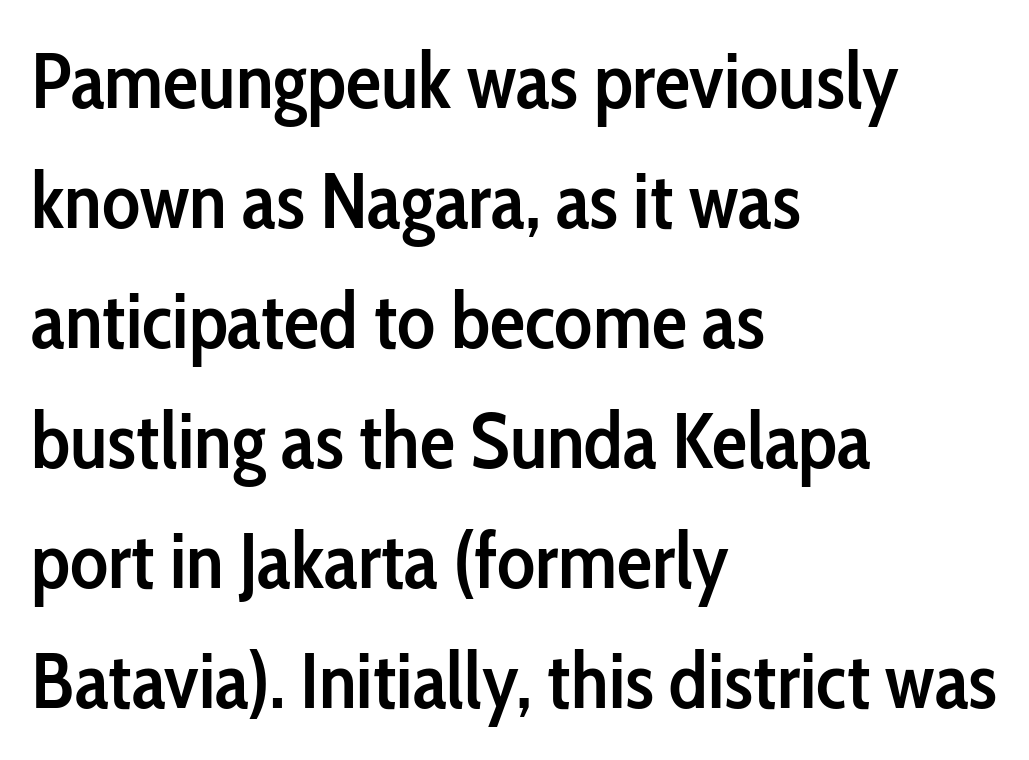
Q: Is the text bold? A: Semi-bold.
Q: Is the text italic (slanted)? A: No, it is upright.
Q: Is the typeface a serif or a sans-serif typeface? A: Sans-serif.
Q: Is the text underlined? A: No.
Q: How is the paragraph aligned? A: Left-aligned.
Q: Is the spacing between letters normal or unusually wide? A: Normal.
Q: Is the spacing between lines tight, normal or loose? A: Normal.
Q: Width (condensed, normal, or wide)? A: Condensed.
Q: Stroke contrast? A: Low.
Q: x-height? A: Medium.
Q: Monospaced? A: No.
